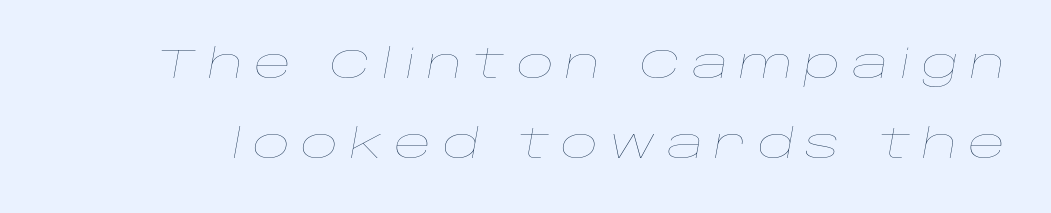
Q: Is the text bold? A: No.
Q: Is the text italic (slanted)? A: Yes, it leans right by about 10 degrees.
Q: Is the text underlined? A: No.
Q: Is the spacing between letters normal or unusually wide? A: Unusually wide.
Q: Is the spacing between lines tight, normal or loose? A: Loose.
Q: Width (condensed, normal, or wide)? A: Wide.
Q: Stroke contrast? A: Low.
Q: x-height? A: Large.
Q: Monospaced? A: No.
